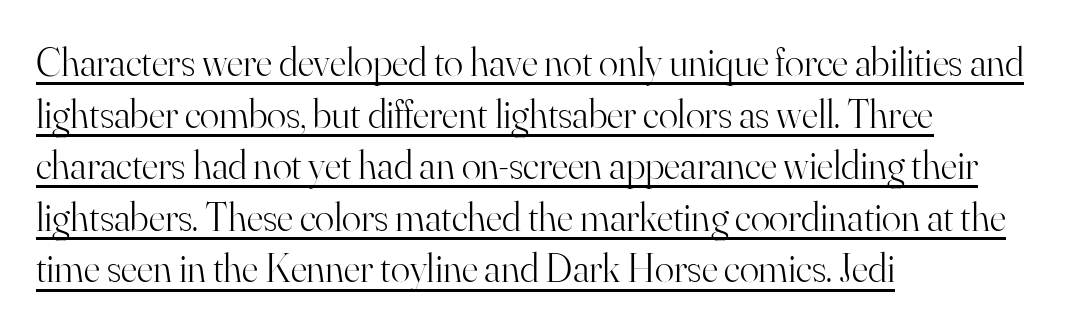
The image shows 40 px light serif type, upright; set left-aligned, normal line spacing (1.29x), normal letter spacing, underlined; high stroke contrast and a small x-height.
